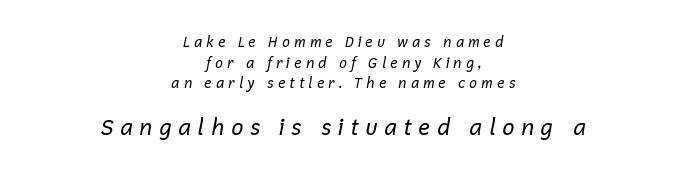
{"italic": "yes", "lean": "right", "slant_degrees": 12, "bold": "no", "underline": "no", "align": "center", "line_spacing": "normal", "line_spacing_ratio": 1.47, "letter_spacing": "wide", "letter_spacing_em": 0.27, "larger_block": "second", "size_ratio": 1.57, "glyph_px": 22}
